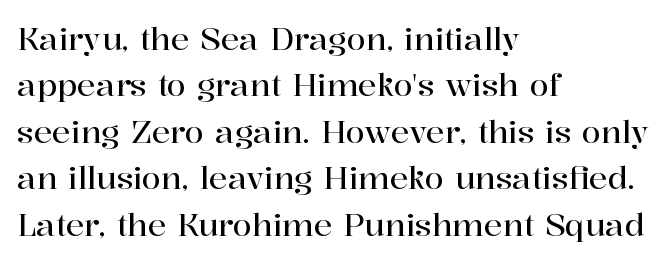
{"serif": "yes", "italic": "no", "width": "normal", "stroke_contrast": "high", "x_height": "medium", "monospaced": "no", "underline": "no", "align": "left", "line_spacing": "normal", "line_spacing_ratio": 1.5, "letter_spacing": "normal", "letter_spacing_em": 0.0, "glyph_px": 31}
